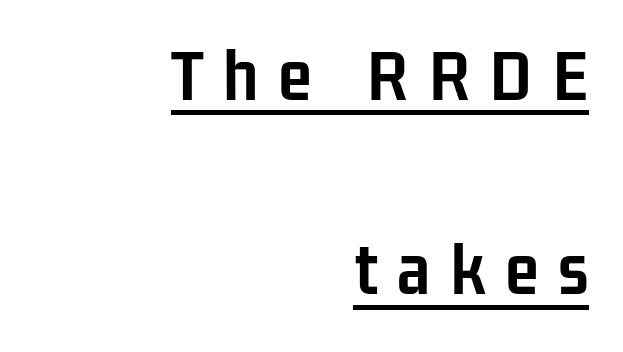
Q: Is the text bold? A: Yes.
Q: Is the text italic (slanted)? A: No, it is upright.
Q: Is the typeface a serif or a sans-serif typeface? A: Sans-serif.
Q: Is the text underlined? A: Yes.
Q: How is the paragraph aligned? A: Right-aligned.
Q: Is the spacing between letters normal or unusually wide? A: Unusually wide.
Q: Is the spacing between lines tight, normal or loose? A: Loose.
Q: Width (condensed, normal, or wide)? A: Condensed.
Q: Stroke contrast? A: Low.
Q: x-height? A: Medium.
Q: Monospaced? A: No.
